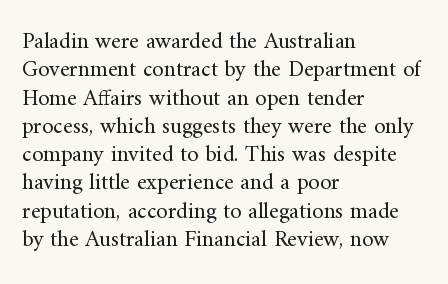
Nobody touched the tracking dial on this one. Visually the block forms a straight wall on the left and a jagged coastline on the right. Posture: upright roman. Beneath every word, the page is bare.
